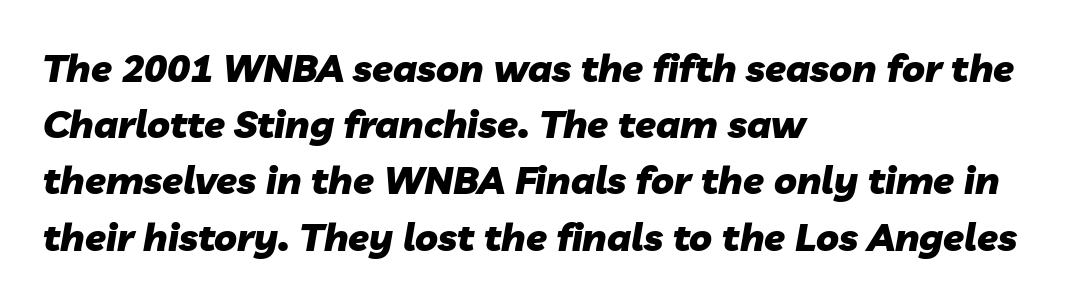
Bare-footed words on every line. The compositor pushed each line to the left boundary. Students, note that the glyphs here touch the page at normal intervals. Is there much room between lines? A standard amount, neither cramped nor airy. Think of a printed novel: that variable character pitch is what you see here.
